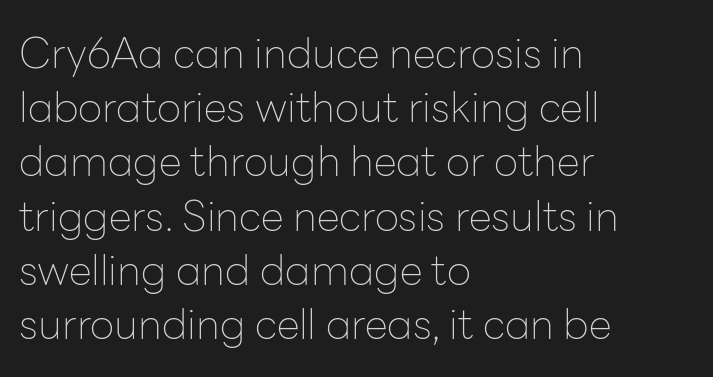
{"serif": "no", "italic": "no", "bold": "no", "weight": "thin", "width": "normal", "stroke_contrast": "low", "x_height": "medium", "monospaced": "no", "underline": "no", "align": "left", "line_spacing": "normal", "line_spacing_ratio": 1.29, "letter_spacing": "normal", "letter_spacing_em": 0.0, "glyph_px": 42}
